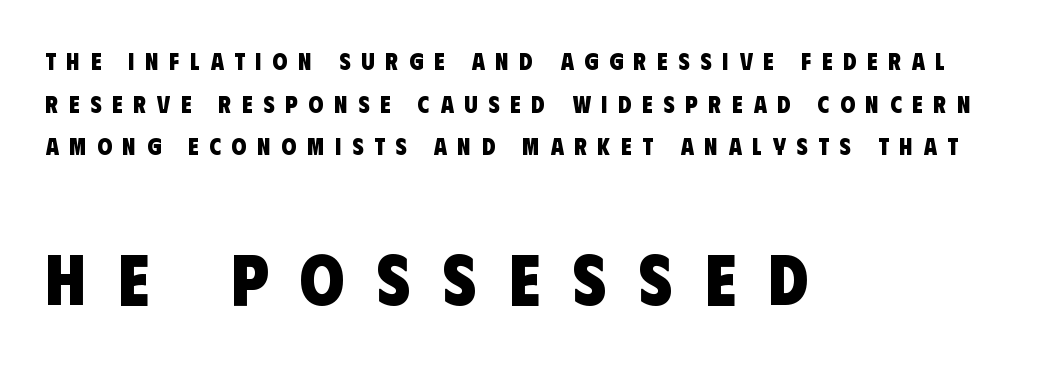
{"serif": "no", "bold": "yes", "weight": "heavy", "width": "condensed", "stroke_contrast": "low", "x_height": "large", "monospaced": "no", "underline": "no", "align": "left", "line_spacing_ratio": 1.78, "letter_spacing": "wide", "letter_spacing_em": 0.45, "larger_block": "second", "size_ratio": 3.0, "glyph_px": 72}
